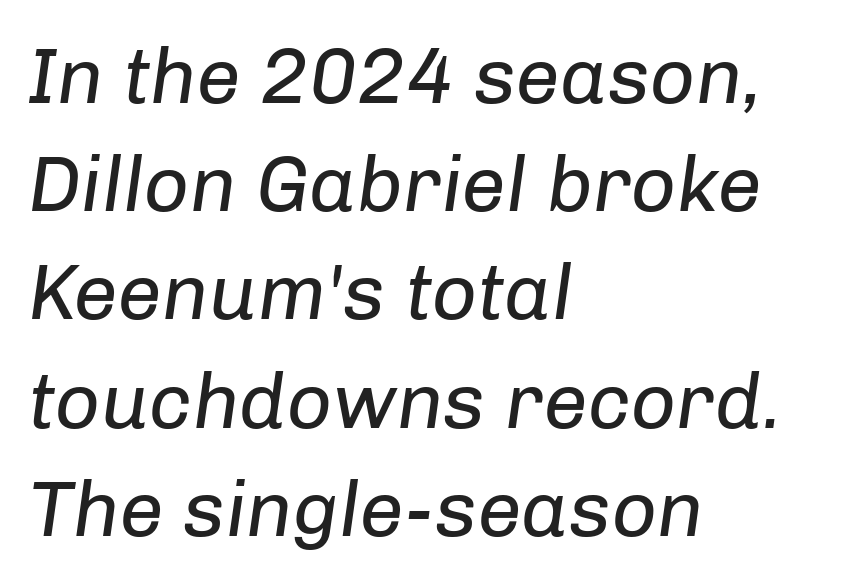
{"italic": "yes", "lean": "right", "slant_degrees": 8, "bold": "no", "weight": "regular", "width": "normal", "stroke_contrast": "low", "x_height": "medium", "monospaced": "no", "underline": "no", "align": "left", "line_spacing": "normal", "line_spacing_ratio": 1.37, "letter_spacing": "normal", "letter_spacing_em": 0.0, "glyph_px": 79}
